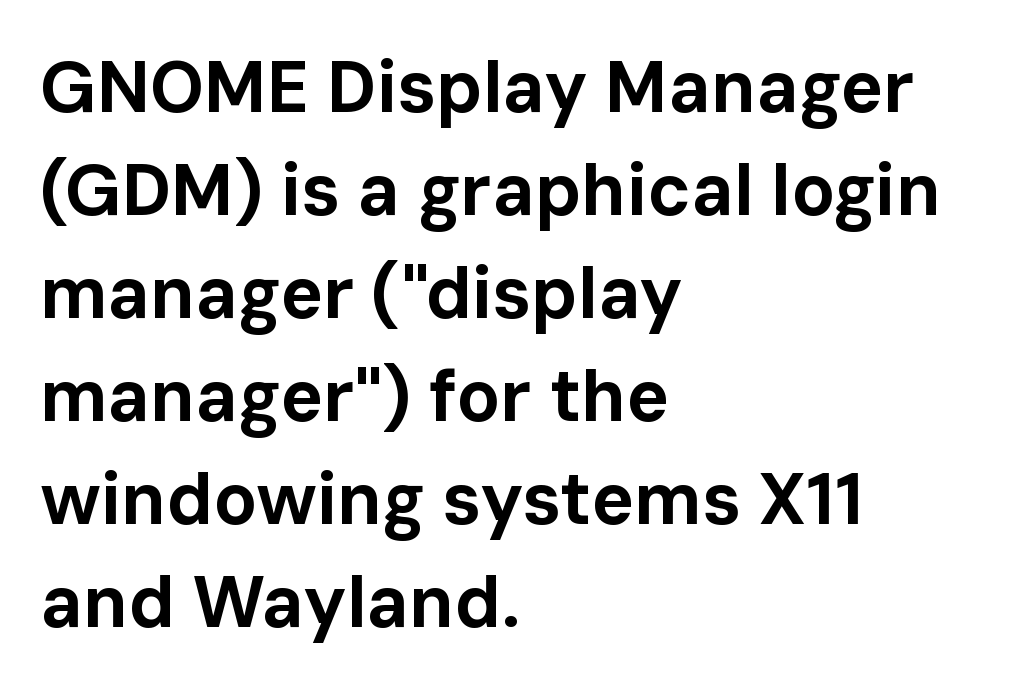
The type family on display is of the sans-serif kind. Think of a printed novel: that variable character pitch is what you see here. The gaps between neighbouring characters are ordinary and unremarkable. Style check: upright. Honestly, the row spacing looks completely unremarkable. Set as a true bold cut, around the 700 mark.
